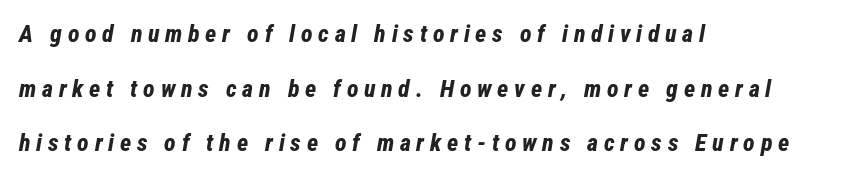
Q: Is the text bold? A: Yes.
Q: Is the text italic (slanted)? A: Yes, it leans right by about 12 degrees.
Q: Is the text underlined? A: No.
Q: How is the paragraph aligned? A: Left-aligned.
Q: Is the spacing between letters normal or unusually wide? A: Unusually wide.
Q: Is the spacing between lines tight, normal or loose? A: Loose.
